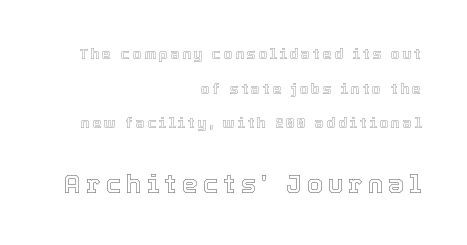
{"italic": "no", "underline": "no", "align": "right", "line_spacing": "loose", "line_spacing_ratio": 2.48, "letter_spacing": "wide", "letter_spacing_em": 0.22, "larger_block": "second", "size_ratio": 1.79, "glyph_px": 25}
